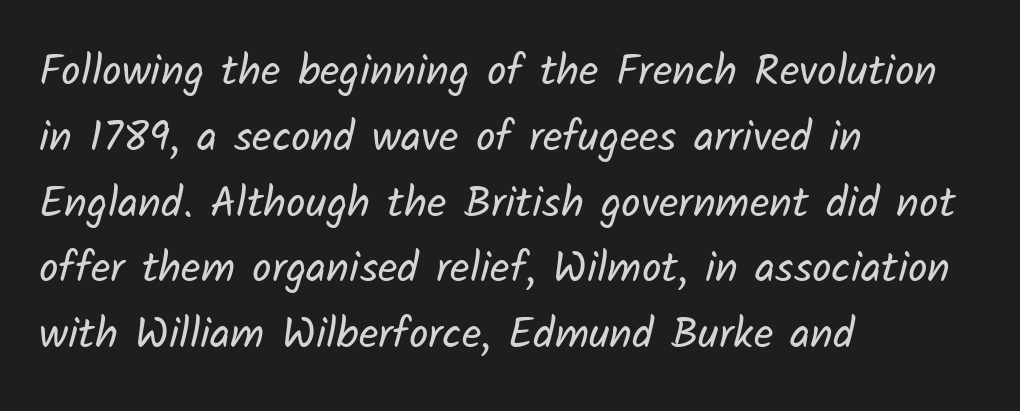
Q: Is the text bold? A: No.
Q: Is the typeface a serif or a sans-serif typeface? A: Sans-serif.
Q: Is the text underlined? A: No.
Q: How is the paragraph aligned? A: Left-aligned.
Q: Is the spacing between letters normal or unusually wide? A: Normal.
Q: Is the spacing between lines tight, normal or loose? A: Normal.
Q: Width (condensed, normal, or wide)? A: Normal.
Q: Stroke contrast? A: Low.
Q: x-height? A: Medium.
Q: Monospaced? A: No.
